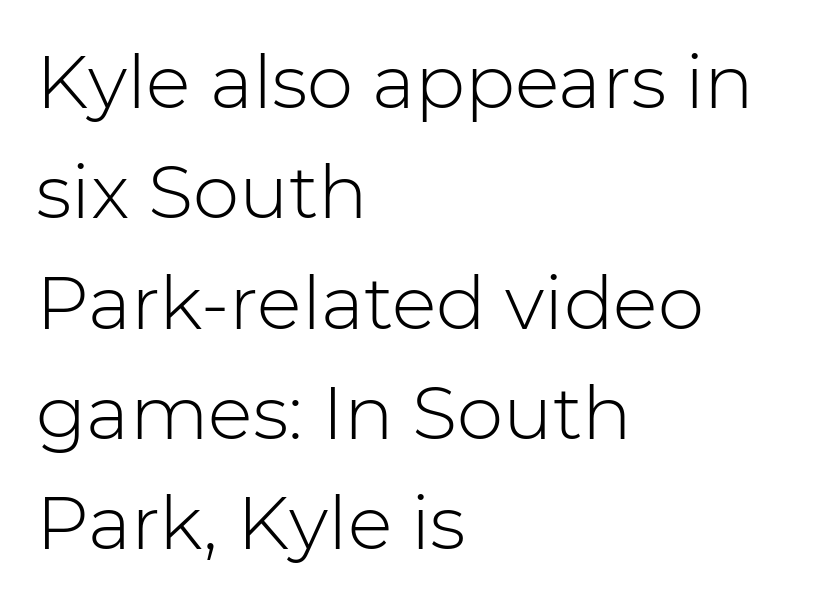
What's the leading like? Ordinary, nothing unusual. Here the designer chose a conventional face with non-uniform glyph widths. Here the glyphs are tracked normally, forming tight word shapes. Posture: upright roman. Weight: regular or lighter. Does the type have serifs? No, each stem ends abruptly.
